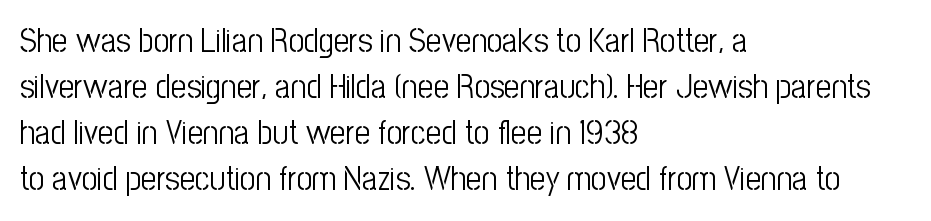
{"serif": "no", "italic": "no", "bold": "no", "weight": "light", "width": "condensed", "stroke_contrast": "low", "x_height": "medium", "monospaced": "no", "underline": "no", "align": "left", "line_spacing": "normal", "line_spacing_ratio": 1.35, "letter_spacing": "normal", "letter_spacing_em": 0.0, "glyph_px": 34}
